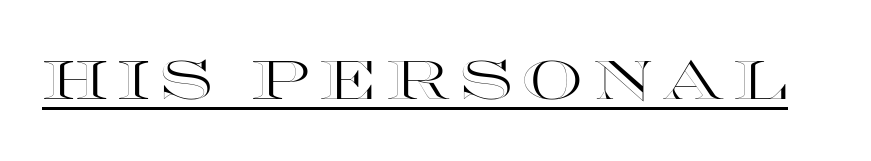
Q: Is the text italic (slanted)? A: No, it is upright.
Q: Is the text underlined? A: Yes.
Q: Width (condensed, normal, or wide)? A: Wide.
Q: x-height? A: Large.
Q: Monospaced? A: No.
